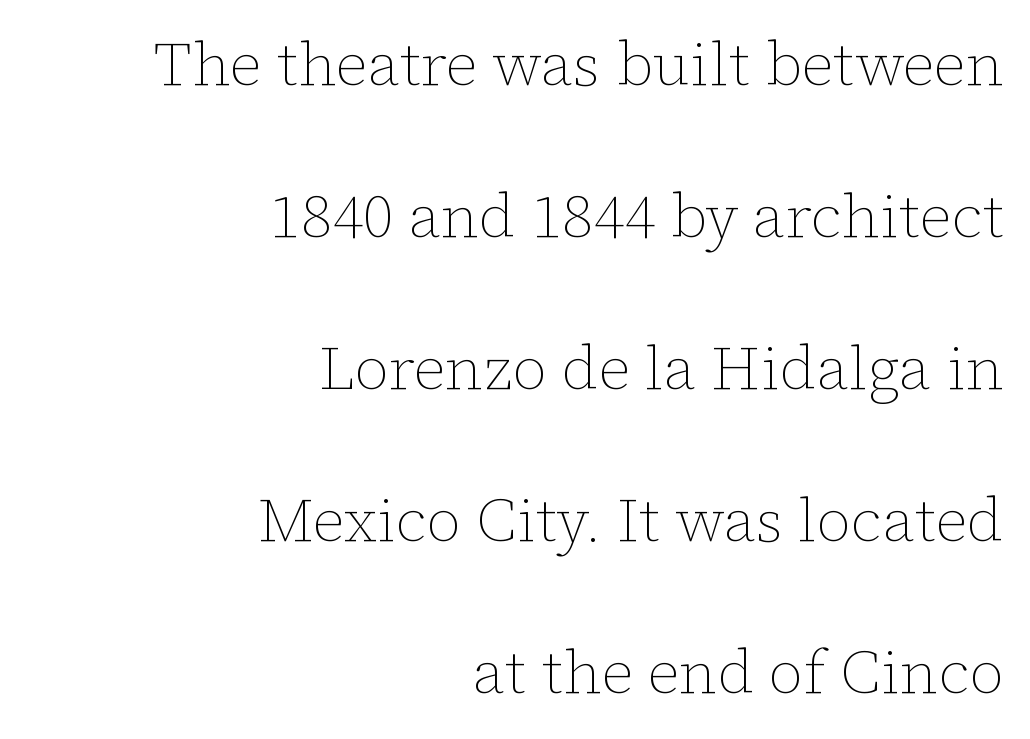
{"italic": "no", "bold": "no", "weight": "thin", "width": "normal", "stroke_contrast": "low", "x_height": "medium", "monospaced": "no", "underline": "no", "align": "right", "line_spacing": "loose", "line_spacing_ratio": 2.49, "letter_spacing": "normal", "letter_spacing_em": 0.0, "glyph_px": 61}
